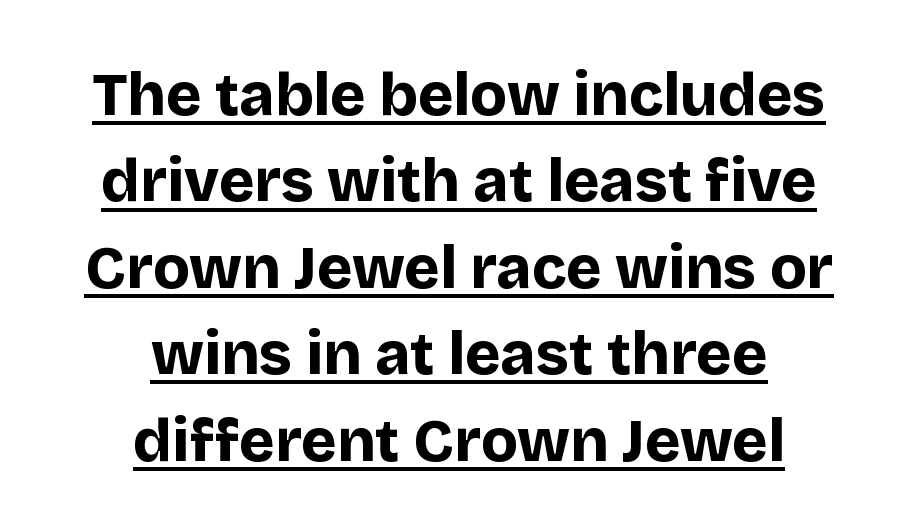
Type style note: lacks serifs. Layout note: lines centered. Notice how the stems are strictly vertical — no italics here. The passage shown is typed in a proportional face where columns would drift.
